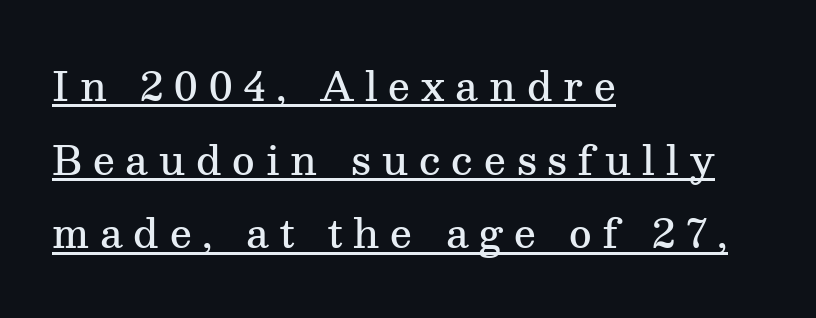
Notice how the passage keeps a crisp vertical edge on the left only. Firm but not heavy-handed strokes: this text is semibold. The face used here is proportionally spaced, like ordinary book or web type. Upright lettering throughout. The type is letterspaced generously, with wide tracking. The designer went with a serif here, giving each stem small feet.
